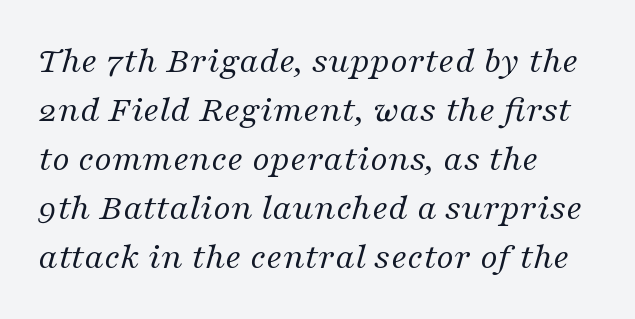
The image shows 38 px regular-weight serif type, italic (leaning right); set left-aligned, normal line spacing (1.29x), normal letter spacing, not underlined; medium stroke contrast and a medium x-height.
